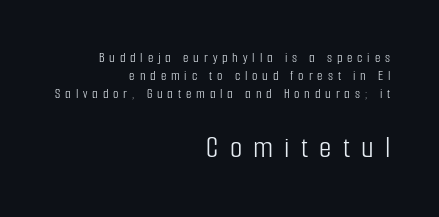
Letterform terminals end flat and unadorned throughout the passage. Leading matches the norm, producing a regular column. Underline: absent. This rendering uses right alignment, leaving the left contour irregular.
